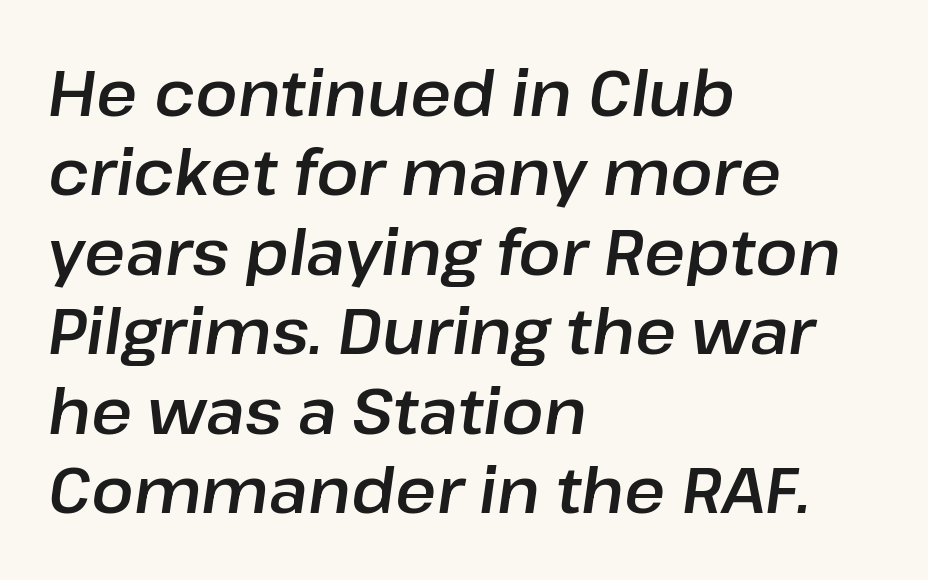
Unmarked baselines from the first word to the last. The face used here is proportionally spaced, like ordinary book or web type. The face used here is rendered with its standard letterfit. If you measured baseline to baseline, you'd find a middling distance. These lines were composed using italics. The setting favours the left margin, as ordinary paragraphs usually do.
